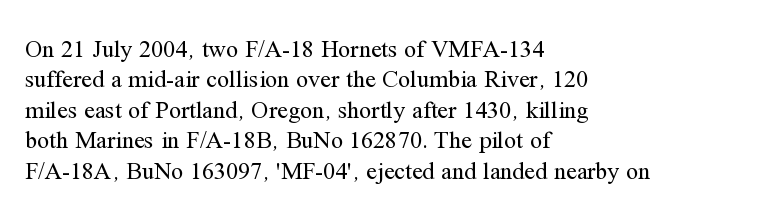
The image shows 24 px text type, upright; set left-aligned, normal line spacing (1.27x), normal letter spacing, not underlined.
